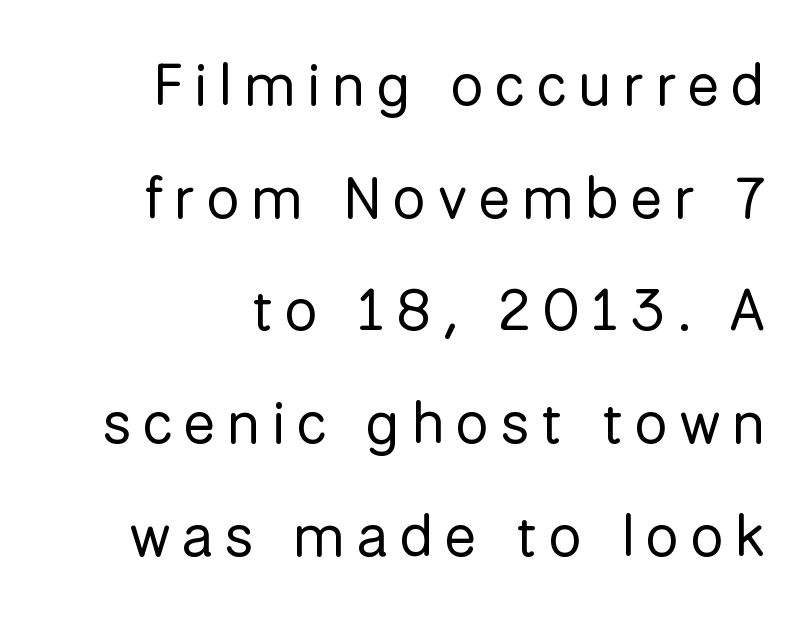
Here the designer chose a conventional face with non-uniform glyph widths. Loose tracking; the words dissolve into strings of separated letters. The passage is arranged like a letterhead date or caption credit — flush right. The space directly below the letters is spotless. Stems here are at most as thick as an everyday book face.
